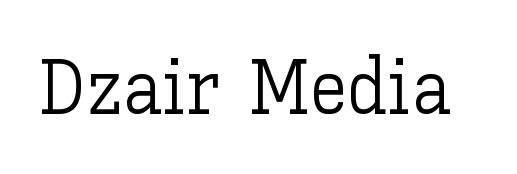
Q: Is the text bold? A: No.
Q: Is the text italic (slanted)? A: No, it is upright.
Q: Is the text underlined? A: No.
Q: Is the spacing between letters normal or unusually wide? A: Normal.
Q: Width (condensed, normal, or wide)? A: Normal.
Q: Stroke contrast? A: Low.
Q: x-height? A: Medium.
Q: Monospaced? A: No.
